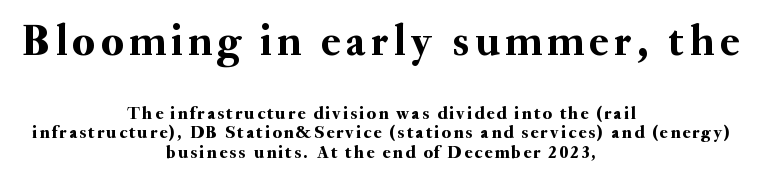
The image shows 44 px serif type, upright; set centered, tight line spacing (1.1x), not underlined; the first (top) block is 2.44x larger; medium stroke contrast and a small x-height.
